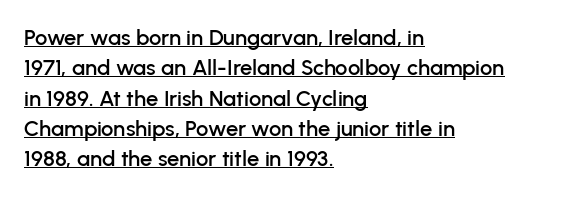
{"italic": "no", "underline": "yes", "align": "left", "line_spacing": "normal", "line_spacing_ratio": 1.38, "letter_spacing": "normal", "letter_spacing_em": 0.0, "glyph_px": 22}
